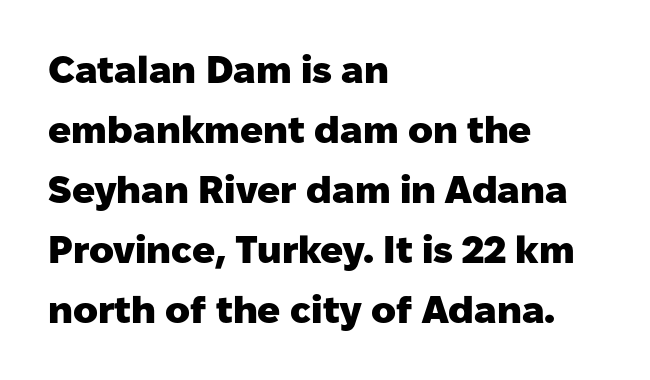
The gap between lines stays unmarked. The ragged edge is on the right, which tells us the setting is flush left. Think of a printed novel: that variable character pitch is what you see here. The designer went with a sans here, leaving each stem footless.
